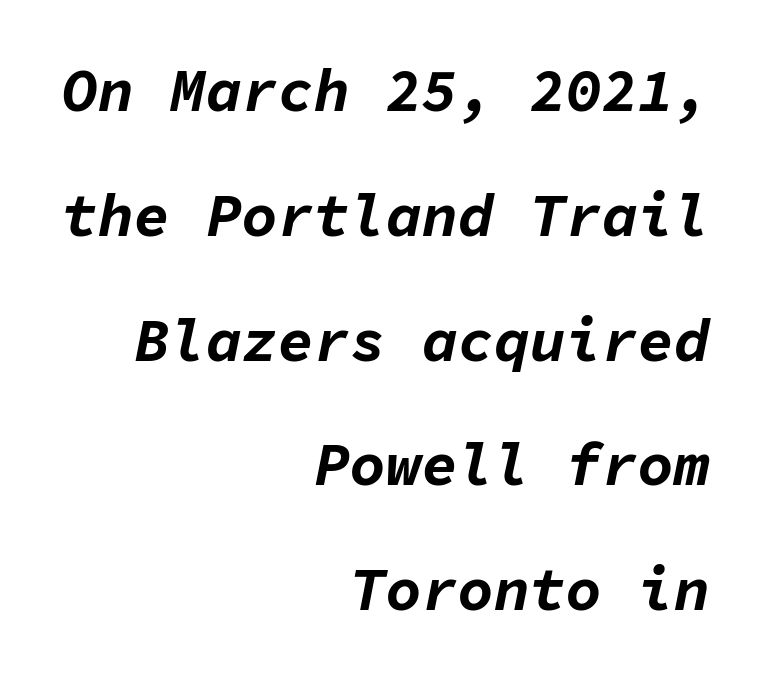
The image shows 60 px bold type, italic (leaning right), monospaced; set right-aligned, loose line spacing (2.08x), normal letter spacing, not underlined; low stroke contrast and a medium x-height.
